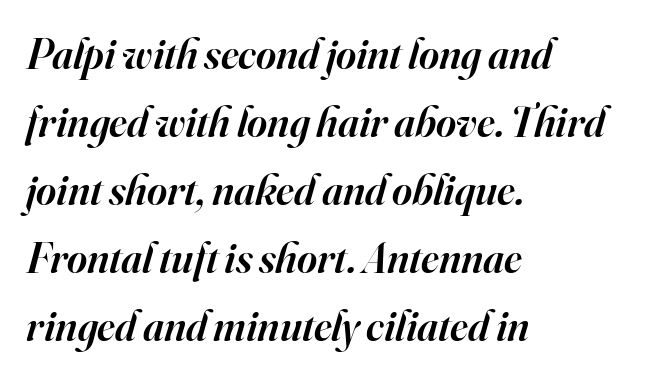
{"serif": "yes", "italic": "yes", "lean": "right", "slant_degrees": 16, "bold": "semi", "weight": "semibold", "width": "normal", "stroke_contrast": "high", "x_height": "small", "monospaced": "no", "underline": "no", "align": "left", "line_spacing": "normal", "line_spacing_ratio": 1.58, "letter_spacing": "normal", "letter_spacing_em": 0.0, "glyph_px": 43}
